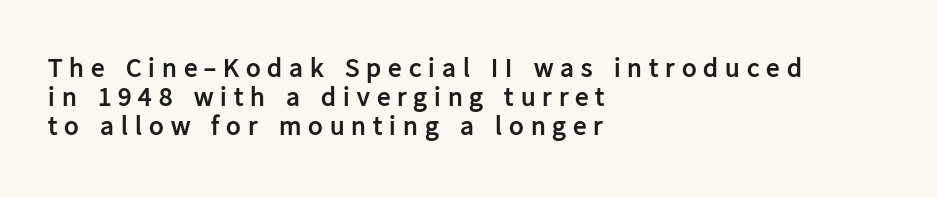
Q: Is the text bold? A: Yes.
Q: Is the text italic (slanted)? A: No, it is upright.
Q: Is the text underlined? A: No.
Q: How is the paragraph aligned? A: Left-aligned.
Q: Is the spacing between letters normal or unusually wide? A: Unusually wide.
Q: Is the spacing between lines tight, normal or loose? A: Tight.
